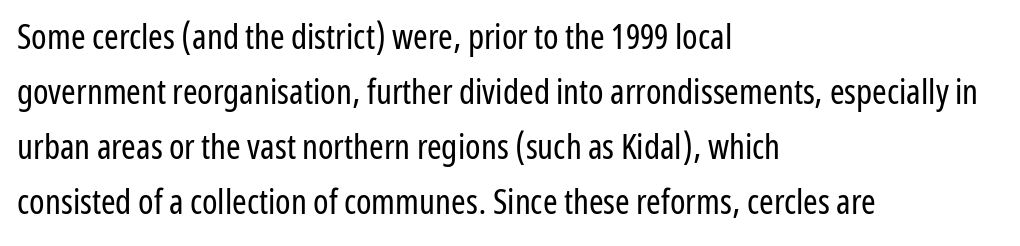
The image shows 35 px regular-weight, condensed sans-serif type, upright; set left-aligned, normal line spacing (1.57x), normal letter spacing, not underlined; low stroke contrast and a medium x-height.
